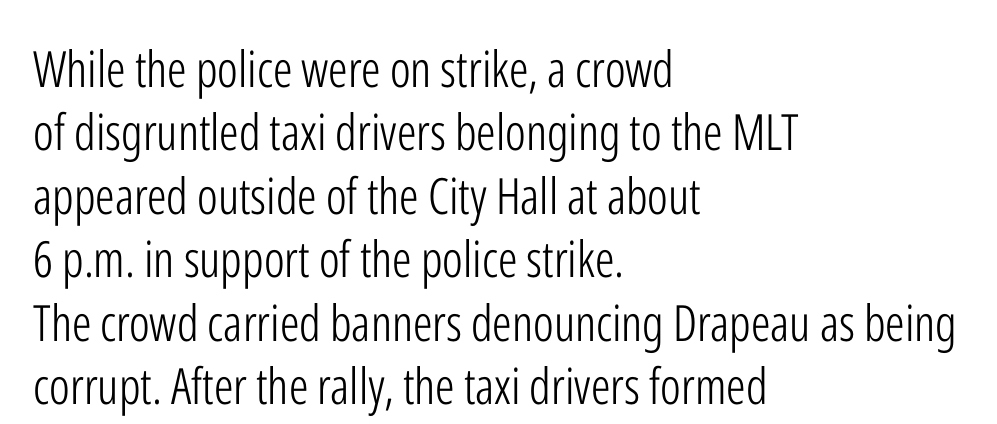
Q: Is the text bold? A: No.
Q: Is the text italic (slanted)? A: No, it is upright.
Q: Is the typeface a serif or a sans-serif typeface? A: Sans-serif.
Q: Is the text underlined? A: No.
Q: How is the paragraph aligned? A: Left-aligned.
Q: Is the spacing between letters normal or unusually wide? A: Normal.
Q: Is the spacing between lines tight, normal or loose? A: Normal.
Q: Width (condensed, normal, or wide)? A: Condensed.
Q: Stroke contrast? A: Low.
Q: x-height? A: Medium.
Q: Monospaced? A: No.
